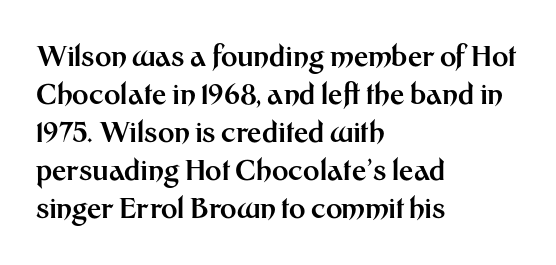
Q: Is the text bold? A: Yes.
Q: Is the text italic (slanted)? A: No, it is upright.
Q: Is the typeface a serif or a sans-serif typeface? A: Sans-serif.
Q: Is the text underlined? A: No.
Q: How is the paragraph aligned? A: Left-aligned.
Q: Is the spacing between letters normal or unusually wide? A: Normal.
Q: Is the spacing between lines tight, normal or loose? A: Normal.
Q: Width (condensed, normal, or wide)? A: Normal.
Q: Stroke contrast? A: Medium.
Q: x-height? A: Medium.
Q: Monospaced? A: No.
